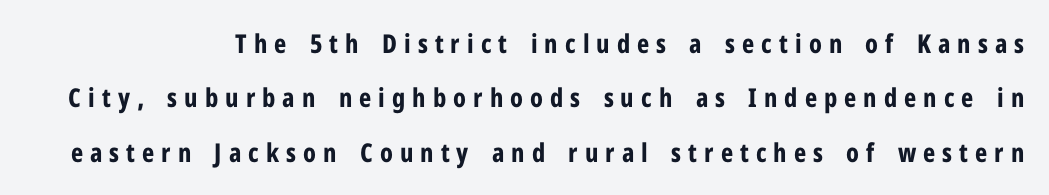
Q: Is the text bold? A: Yes.
Q: Is the text italic (slanted)? A: No, it is upright.
Q: Is the text underlined? A: No.
Q: Is the spacing between letters normal or unusually wide? A: Unusually wide.
Q: Is the spacing between lines tight, normal or loose? A: Loose.
